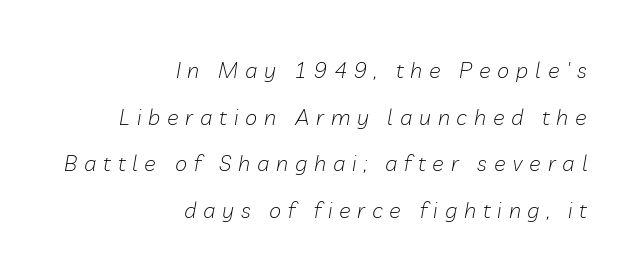
Q: Is the text bold? A: No.
Q: Is the text italic (slanted)? A: Yes, it leans right by about 10 degrees.
Q: Is the text underlined? A: No.
Q: How is the paragraph aligned? A: Right-aligned.
Q: Is the spacing between letters normal or unusually wide? A: Unusually wide.
Q: Is the spacing between lines tight, normal or loose? A: Loose.
